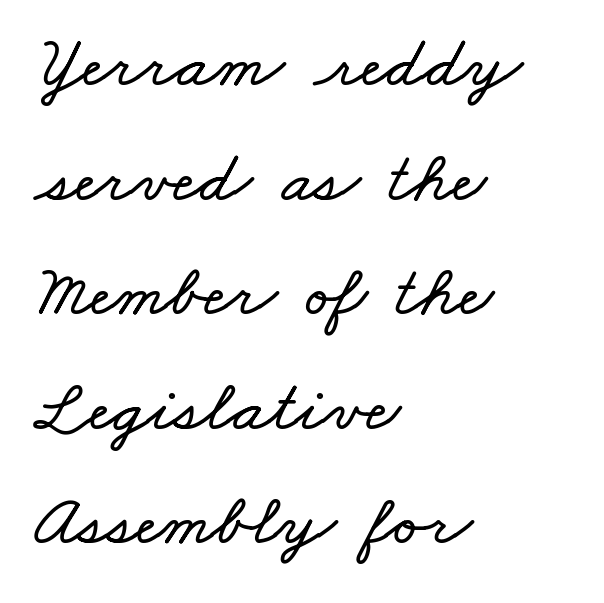
The image shows 73 px wide type; set left-aligned, normal line spacing (1.57x), normal letter spacing, not underlined; low stroke contrast and a small x-height.
